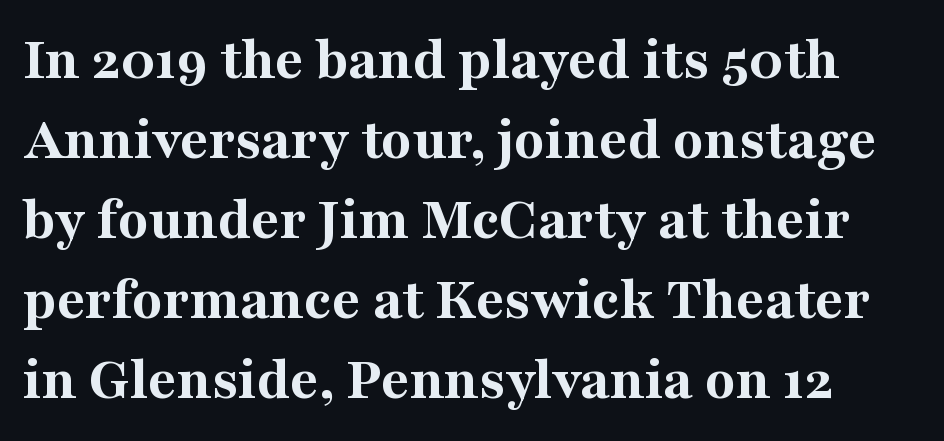
These lines sit exactly where default settings would place them. Varying glyph widths throughout — classic text-font behaviour. Weight check: bold — yes, fully. Here the glyphs are tracked normally, forming tight word shapes.
